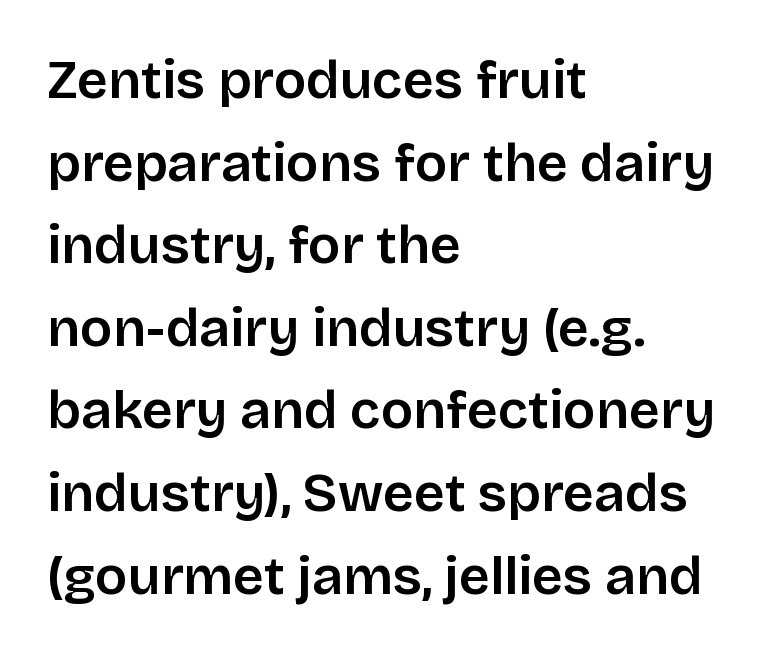
{"serif": "no", "italic": "no", "width": "normal", "stroke_contrast": "low", "x_height": "large", "monospaced": "no", "underline": "no", "align": "left", "line_spacing": "normal", "line_spacing_ratio": 1.53, "letter_spacing": "normal", "letter_spacing_em": 0.0, "glyph_px": 54}
